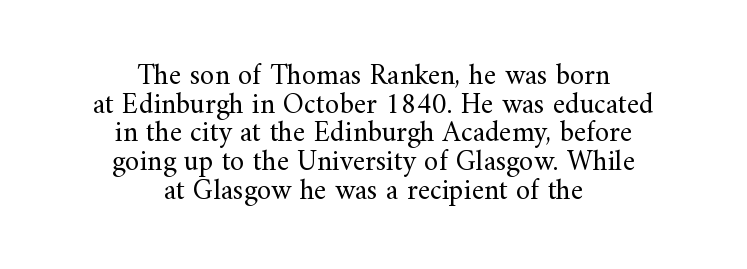
Letter spacing: default. The strokes carry an ordinary text weight at most. The face used here is proportionally spaced, like ordinary book or web type. Anything drawn beneath the words? Only blank space. Casual observation: everything's sitting right in the middle.
